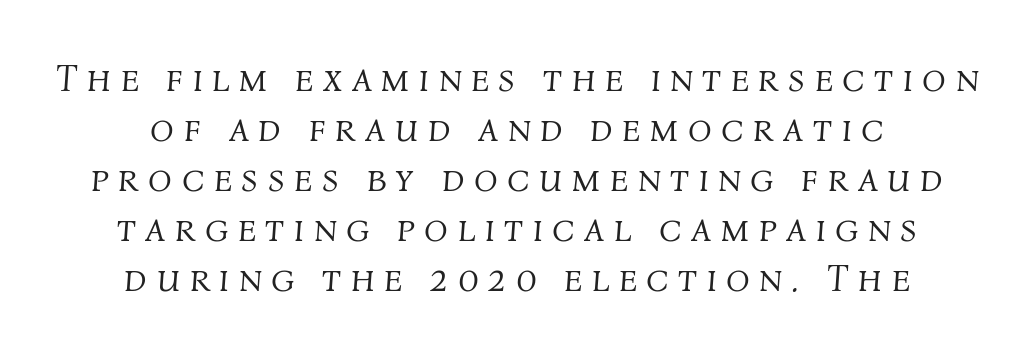
{"italic": "yes", "lean": "right", "slant_degrees": 4, "bold": "no", "weight": "light", "width": "normal", "stroke_contrast": "medium", "x_height": "medium", "monospaced": "no", "underline": "no", "align": "center", "line_spacing": "normal", "line_spacing_ratio": 1.28, "letter_spacing": "wide", "letter_spacing_em": 0.24, "glyph_px": 39}
